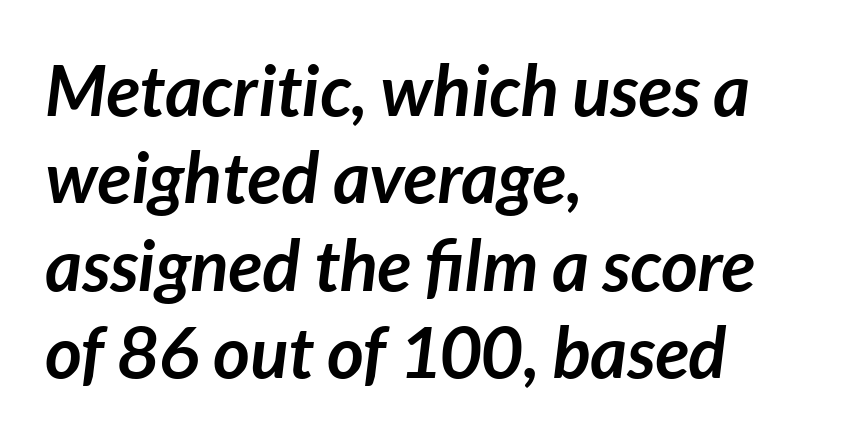
The image shows 71 px semibold type, italic (leaning right); set left-aligned, line spacing 1.23x, normal letter spacing, not underlined; low stroke contrast and a medium x-height.
